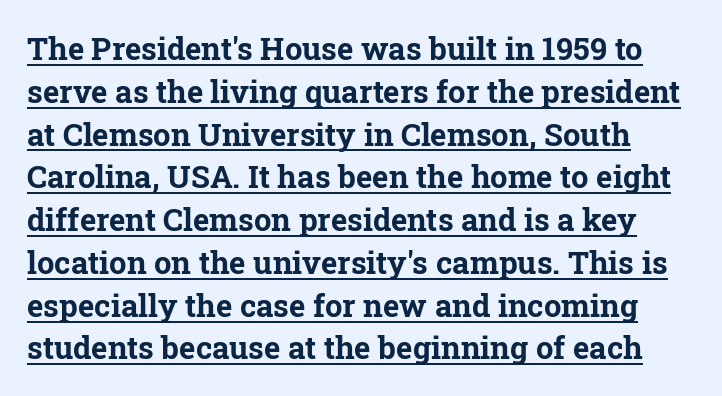
This sample keeps an unexceptional amount of space between lines. The gaps between neighbouring characters are ordinary and unremarkable. A typographer would call this underscored text. The face used here is seriffed, in the tradition of book romans. The rendering uses natural spacing where letterforms have individual widths.
